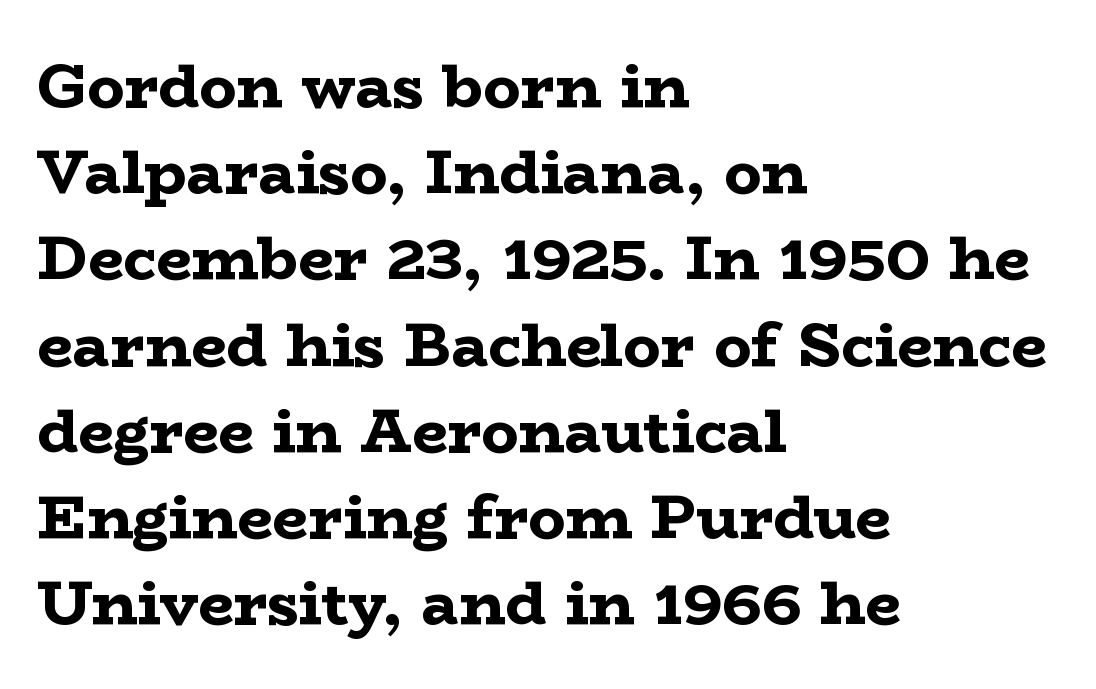
The image shows 62 px bold, wide serif type, upright; set left-aligned, normal line spacing (1.39x), normal letter spacing, not underlined; low stroke contrast and a medium x-height.
